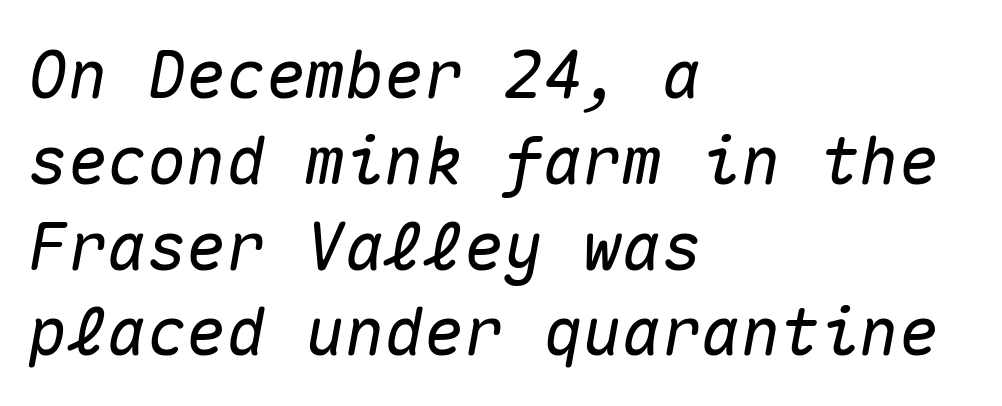
The image shows 66 px text type, italic (leaning right), monospaced; set left-aligned, normal line spacing (1.3x), normal letter spacing, not underlined; medium stroke contrast and a medium x-height.
